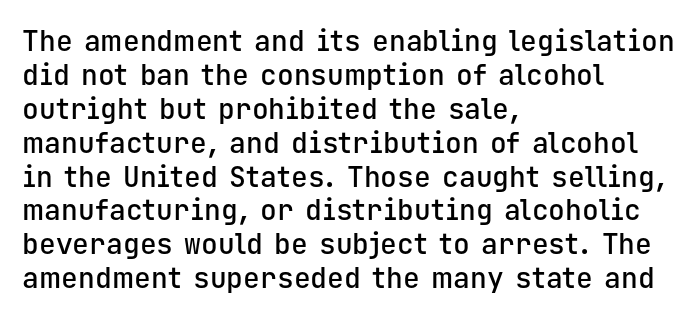
The image shows 28 px semibold sans-serif type, upright, monospaced; set left-aligned, line spacing 1.21x, normal letter spacing, not underlined; low stroke contrast and a medium x-height.
